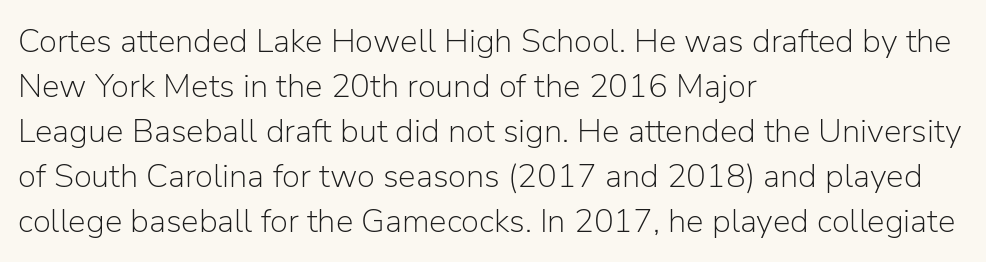
The image shows 33 px light sans-serif type, upright; set left-aligned, normal line spacing (1.36x), normal letter spacing, not underlined; low stroke contrast and a medium x-height.
